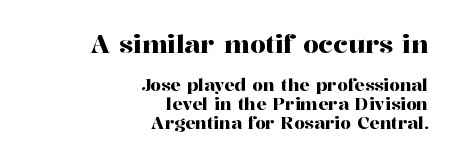
The image shows 25 px text type, upright; set right-aligned, tight line spacing (1.1x), normal letter spacing, not underlined; the first (top) block is 1.47x larger.
